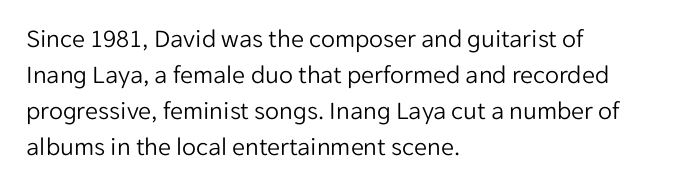
Teacher's note: observe the even left margin — that is flush-left alignment. Students, note that the glyphs here touch the page at normal intervals. Do the letters lean? They stand straight. Descenders hang freely into open space. Stem width sits at or under what a default text font uses.
